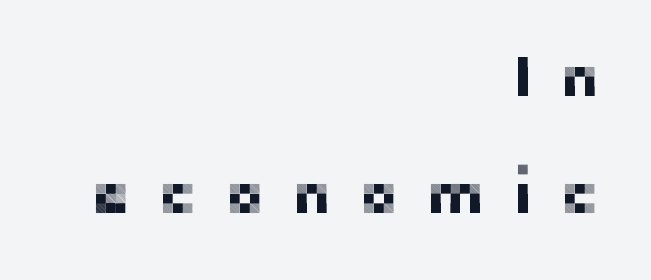
Q: Is the text italic (slanted)? A: No, it is upright.
Q: Is the typeface a serif or a sans-serif typeface? A: Sans-serif.
Q: Is the text underlined? A: No.
Q: How is the paragraph aligned? A: Right-aligned.
Q: Is the spacing between letters normal or unusually wide? A: Unusually wide.
Q: Is the spacing between lines tight, normal or loose? A: Loose.
Q: Width (condensed, normal, or wide)? A: Normal.
Q: Stroke contrast? A: Low.
Q: x-height? A: Medium.
Q: Monospaced? A: No.
